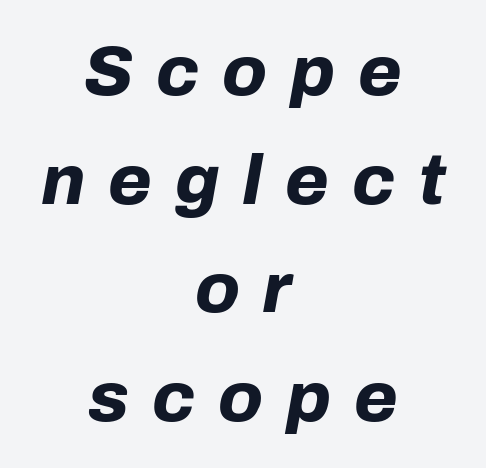
Looks like regular typesetting: each glyph gets only the width it needs. A student would call this center alignment; a typographer would say set centered. Is the type slanted? Yes — the strokes lean at a clear angle. The baseline area is clear.
